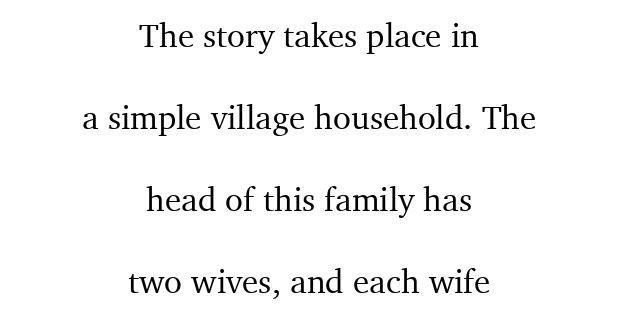
{"serif": "yes", "italic": "no", "width": "normal", "stroke_contrast": "medium", "x_height": "medium", "monospaced": "no", "underline": "no", "align": "center", "line_spacing": "loose", "line_spacing_ratio": 2.48, "letter_spacing": "normal", "letter_spacing_em": 0.0, "glyph_px": 33}
